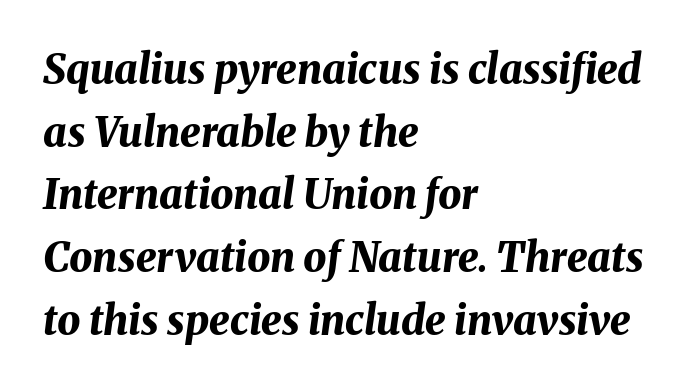
Honestly, the letter spacing is just normal — you wouldn't notice it. Descenders are the only things crossing below the line. The line-height multiplier appears to be the usual default. Every letter is thick-stroked: bold, no question. The letters advance in unequal steps, a hallmark of proportional type.
